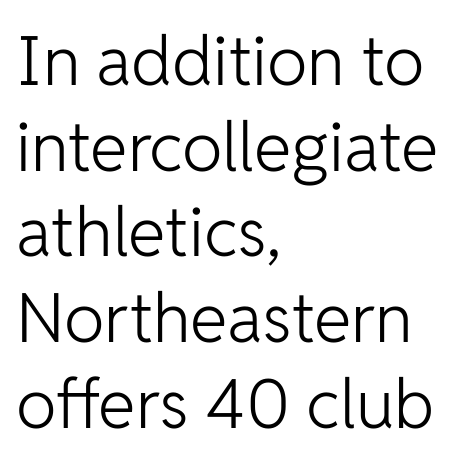
Font category for this specimen: sans-serif. In terms of letterspacing, this is plain default setting. Weight: regular or lighter. The ragged edge is on the right, which tells us the setting is flush left.
